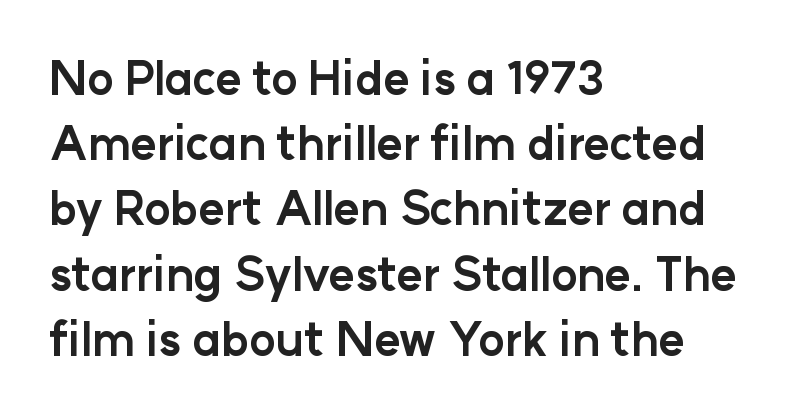
The image shows 45 px bold sans-serif type, upright; set left-aligned, normal line spacing (1.45x), normal letter spacing, not underlined; low stroke contrast and a medium x-height.
